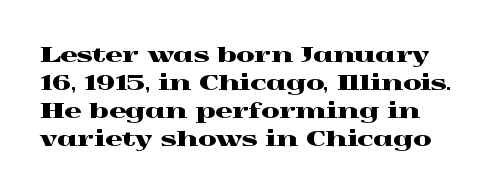
The image shows 21 px text type, upright; set left-aligned, normal line spacing (1.34x), normal letter spacing, not underlined.
